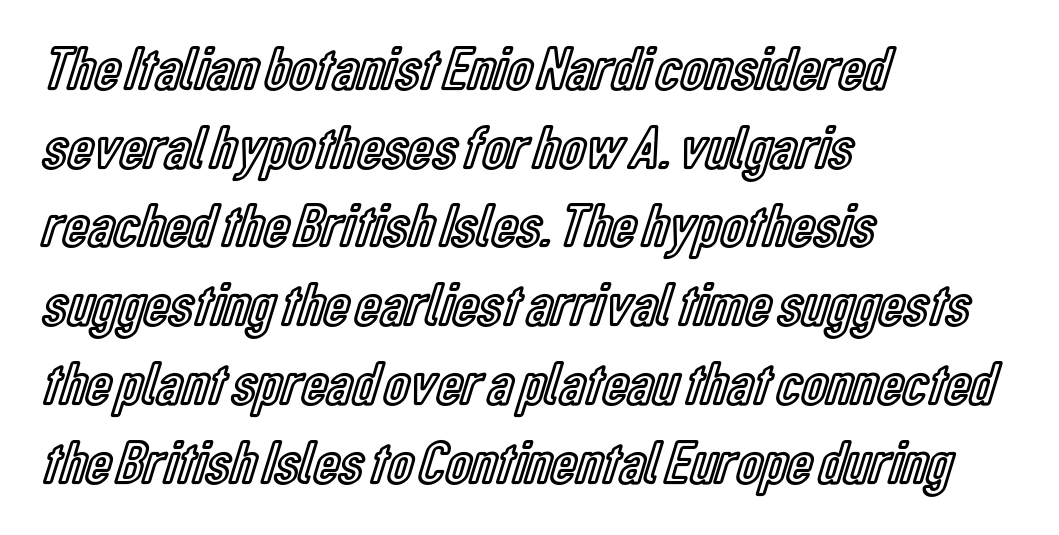
The rendering anchors every line to the left-hand side. Normally led — the rows are evenly, conventionally spaced. Check the space under the baseline: it is left empty. The gaps between neighbouring characters are ordinary and unremarkable.
